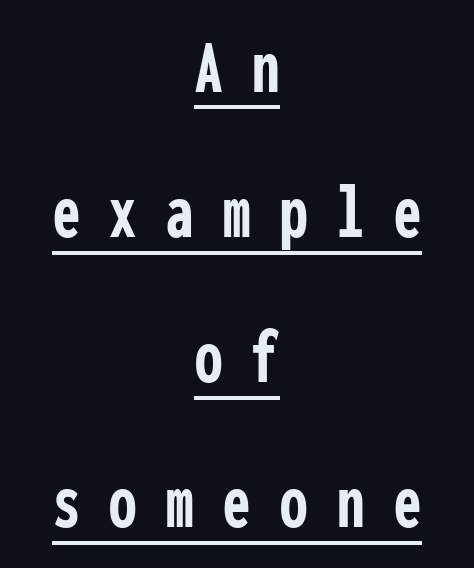
{"serif": "no", "italic": "no", "bold": "yes", "weight": "semibold", "width": "condensed", "stroke_contrast": "low", "x_height": "medium", "monospaced": "yes", "underline": "yes", "align": "center", "line_spacing_ratio": 1.86, "letter_spacing": "wide", "letter_spacing_em": 0.38, "glyph_px": 78}
